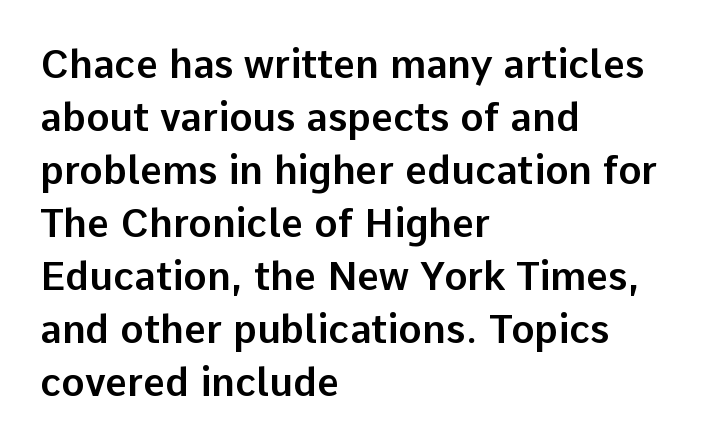
The image shows 39 px sans-serif type, upright; set left-aligned, normal line spacing (1.36x), normal letter spacing, not underlined; low stroke contrast and a medium x-height.
